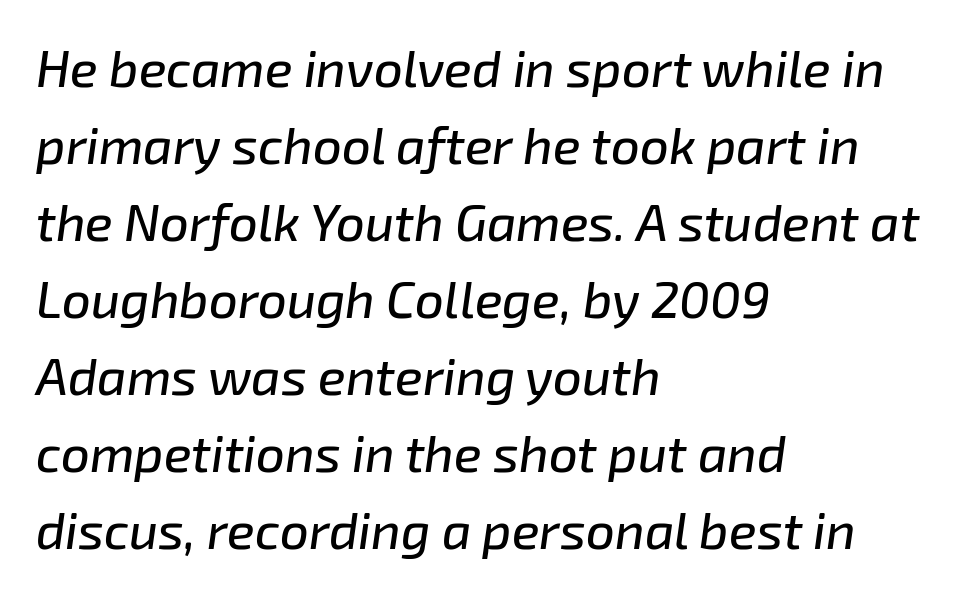
The image shows 51 px text type, italic (leaning right); set left-aligned, normal line spacing (1.51x), normal letter spacing, not underlined; low stroke contrast and a medium x-height.
